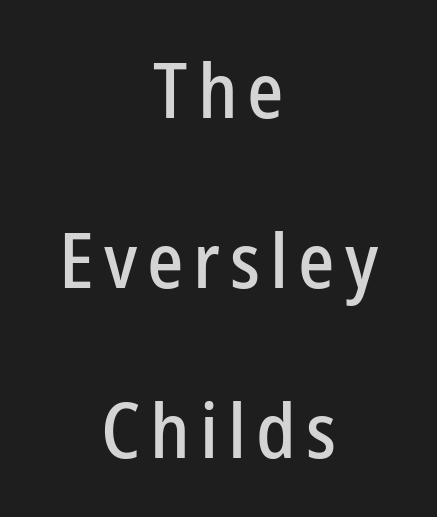
The image shows 77 px condensed sans-serif type, upright; set centered, loose line spacing (2.21x), not underlined; low stroke contrast and a medium x-height.
